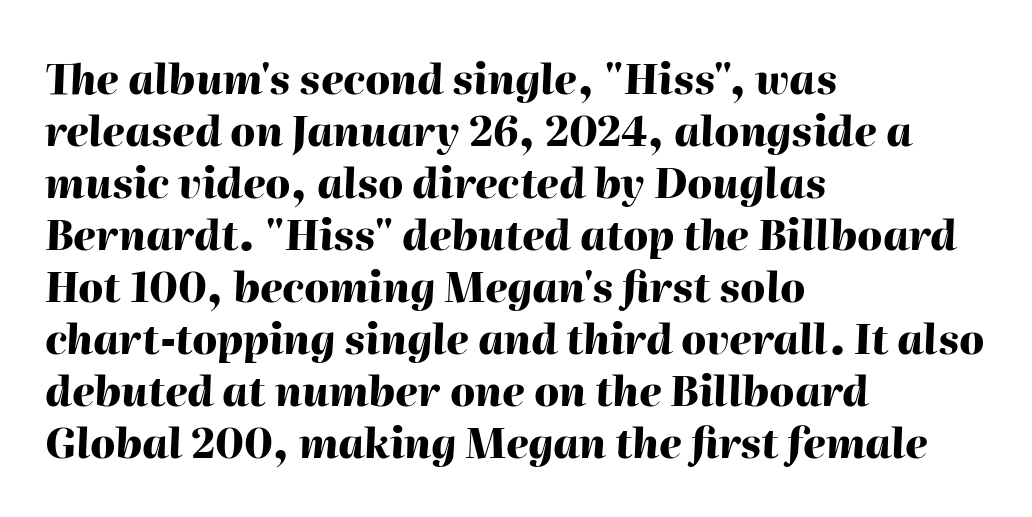
Students, this is bold: see how much ink each stroke carries. Unmarked baselines from the first word to the last. Slant detected: the letters are inclined. The type is set solid horizontally, with unmodified tracking. The rendering uses natural spacing where letterforms have individual widths. What's the leading like? Ordinary, nothing unusual.
